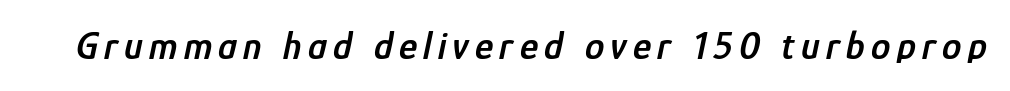
{"italic": "yes", "lean": "right", "slant_degrees": 12, "bold": "semi", "weight": "semibold", "width": "condensed", "stroke_contrast": "low", "x_height": "medium", "monospaced": "no", "underline": "no", "glyph_px": 39}
